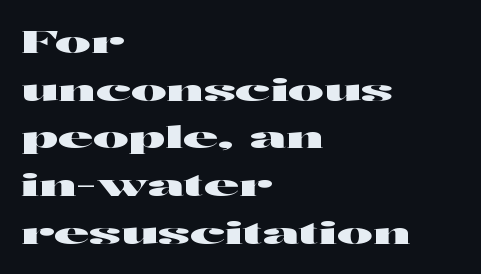
Q: Is the text italic (slanted)? A: No, it is upright.
Q: Is the typeface a serif or a sans-serif typeface? A: Sans-serif.
Q: Is the text underlined? A: No.
Q: How is the paragraph aligned? A: Left-aligned.
Q: Is the spacing between letters normal or unusually wide? A: Normal.
Q: Is the spacing between lines tight, normal or loose? A: Normal.
Q: Width (condensed, normal, or wide)? A: Wide.
Q: Stroke contrast? A: High.
Q: x-height? A: Medium.
Q: Monospaced? A: No.
